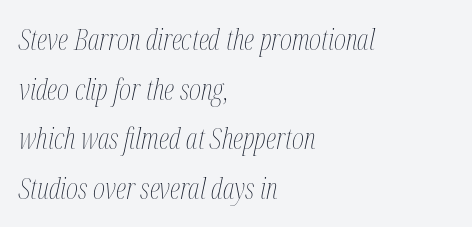
{"italic": "yes", "lean": "right", "slant_degrees": 12, "bold": "no", "weight": "thin", "width": "condensed", "stroke_contrast": "medium", "x_height": "medium", "monospaced": "no", "underline": "no", "align": "left", "line_spacing_ratio": 1.71, "letter_spacing": "normal", "letter_spacing_em": 0.0, "glyph_px": 29}
